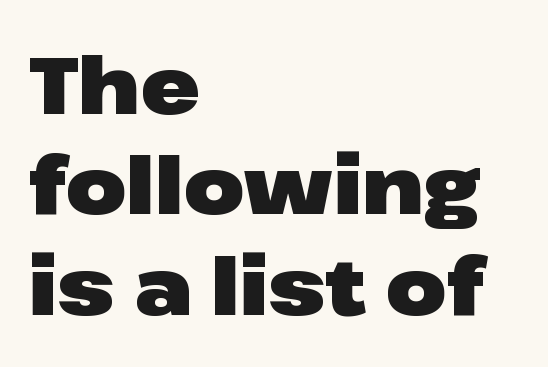
Plain, unruled lines of type. Does the copy run flush right? No — it runs flush left. Horizontal bands of white between lines are of average thickness. Does extra space separate the letters? No, they use regular spacing.
